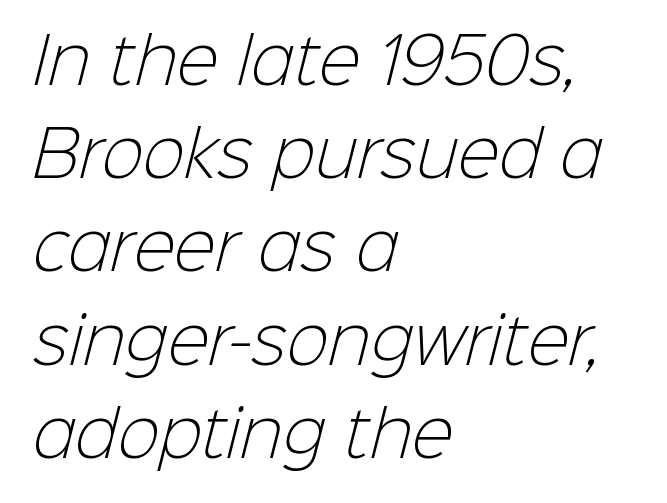
Q: Is the text bold? A: No.
Q: Is the typeface a serif or a sans-serif typeface? A: Sans-serif.
Q: Is the text underlined? A: No.
Q: How is the paragraph aligned? A: Left-aligned.
Q: Is the spacing between letters normal or unusually wide? A: Normal.
Q: Is the spacing between lines tight, normal or loose? A: Normal.
Q: Width (condensed, normal, or wide)? A: Normal.
Q: Stroke contrast? A: Low.
Q: x-height? A: Medium.
Q: Monospaced? A: No.
